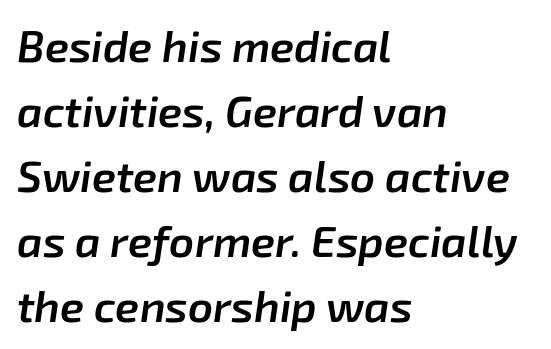
If you drew a line through each stem, it would be angled. The paragraph shown leans on its left margin. Each row of text sits above clean, open space. Note the varied advance widths — an 'i' is clearly narrower than an 'm'. In terms of weight, the rendering is demibold, just under bold. Compared with typical body copy, the letter spacing here is the same.
